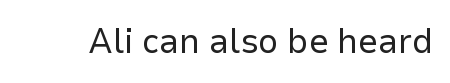
The image shows 35 px regular-weight sans-serif type, upright; set normal letter spacing, not underlined; low stroke contrast and a medium x-height.
